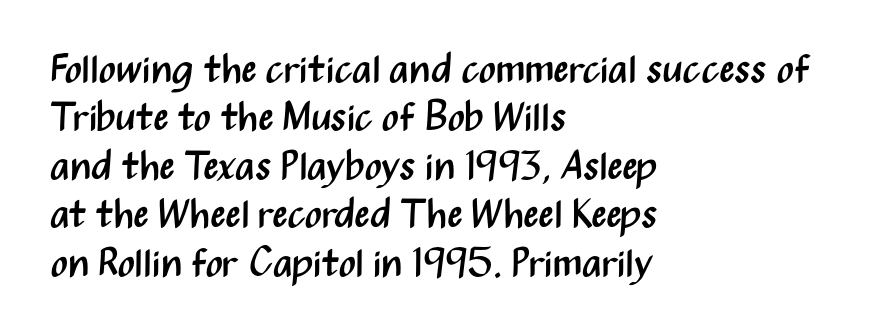
{"serif": "no", "italic": "no", "bold": "no", "weight": "regular", "width": "condensed", "stroke_contrast": "medium", "x_height": "medium", "monospaced": "no", "underline": "no", "align": "left", "line_spacing_ratio": 1.21, "letter_spacing": "normal", "letter_spacing_em": 0.0, "glyph_px": 40}
